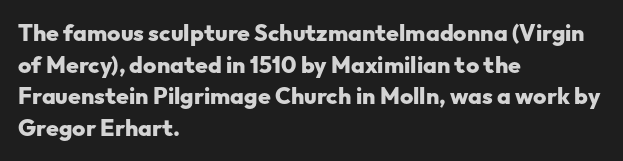
{"italic": "no", "bold": "yes", "underline": "no", "align": "left", "line_spacing": "normal", "line_spacing_ratio": 1.38, "letter_spacing": "normal", "letter_spacing_em": 0.0, "glyph_px": 23}
